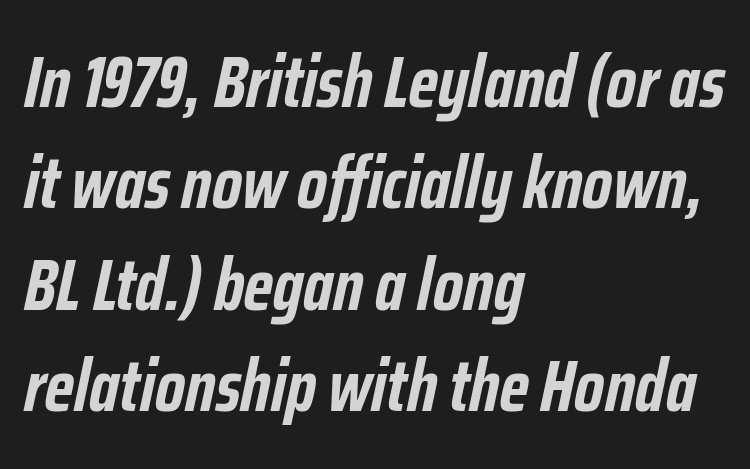
{"italic": "yes", "lean": "right", "slant_degrees": 12, "bold": "yes", "weight": "semibold", "width": "condensed", "stroke_contrast": "low", "x_height": "medium", "monospaced": "no", "underline": "no", "align": "left", "line_spacing": "normal", "line_spacing_ratio": 1.39, "letter_spacing": "normal", "letter_spacing_em": 0.0, "glyph_px": 73}
